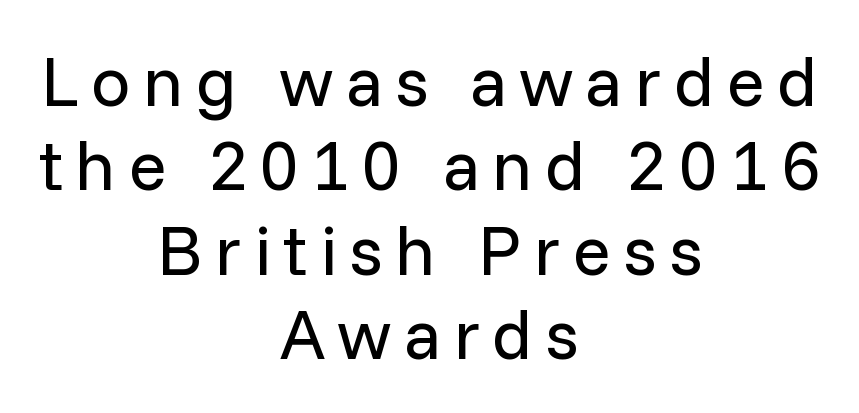
The image shows 71 px regular-weight sans-serif type, upright; set centered, line spacing 1.19x, not underlined; low stroke contrast and a medium x-height.
